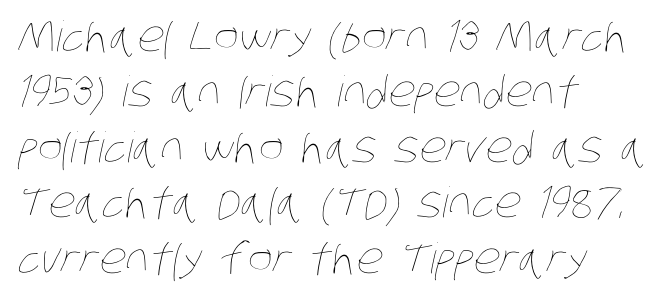
The image shows 42 px thin, condensed type; set left-aligned, normal line spacing (1.32x), normal letter spacing, not underlined; low stroke contrast and a large x-height.
